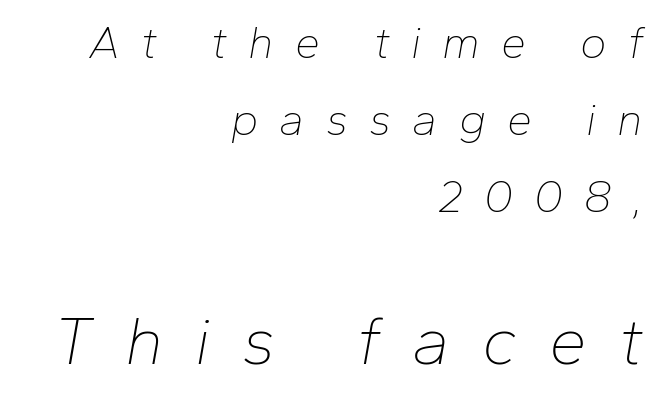
Varying glyph widths throughout — classic text-font behaviour. The font's italic variant was chosen for this text. Each word looks stretched out because of the extra space between its letters. All the whitespace from short lines collects on the left.
